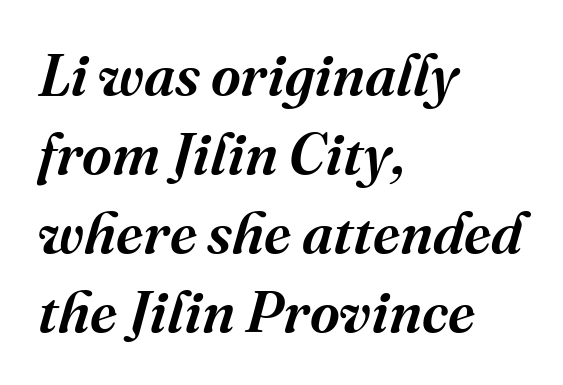
{"serif": "yes", "italic": "yes", "lean": "right", "slant_degrees": 16, "bold": "semi", "weight": "semibold", "width": "normal", "stroke_contrast": "medium", "x_height": "medium", "monospaced": "no", "underline": "no", "align": "left", "line_spacing": "normal", "line_spacing_ratio": 1.36, "letter_spacing": "normal", "letter_spacing_em": 0.0, "glyph_px": 58}
